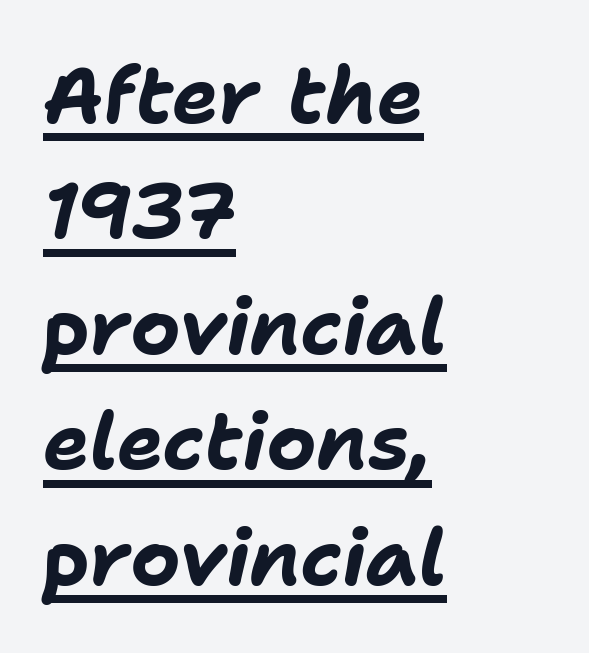
Q: Is the text bold? A: Yes.
Q: Is the text italic (slanted)? A: Yes, it leans right by about 11 degrees.
Q: Is the text underlined? A: Yes.
Q: How is the paragraph aligned? A: Left-aligned.
Q: Is the spacing between letters normal or unusually wide? A: Normal.
Q: Is the spacing between lines tight, normal or loose? A: Normal.
Q: Width (condensed, normal, or wide)? A: Normal.
Q: Stroke contrast? A: Low.
Q: x-height? A: Medium.
Q: Monospaced? A: No.
